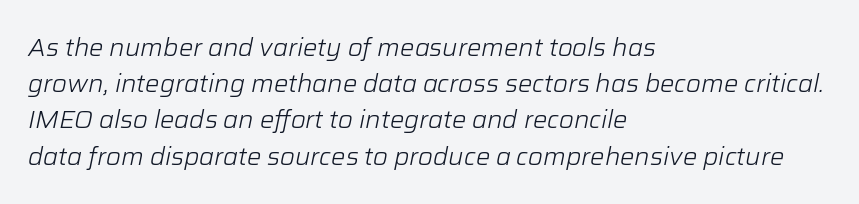
Q: Is the text bold? A: No.
Q: Is the text italic (slanted)? A: Yes, it leans right by about 12 degrees.
Q: Is the text underlined? A: No.
Q: How is the paragraph aligned? A: Left-aligned.
Q: Is the spacing between letters normal or unusually wide? A: Normal.
Q: Is the spacing between lines tight, normal or loose? A: Normal.
